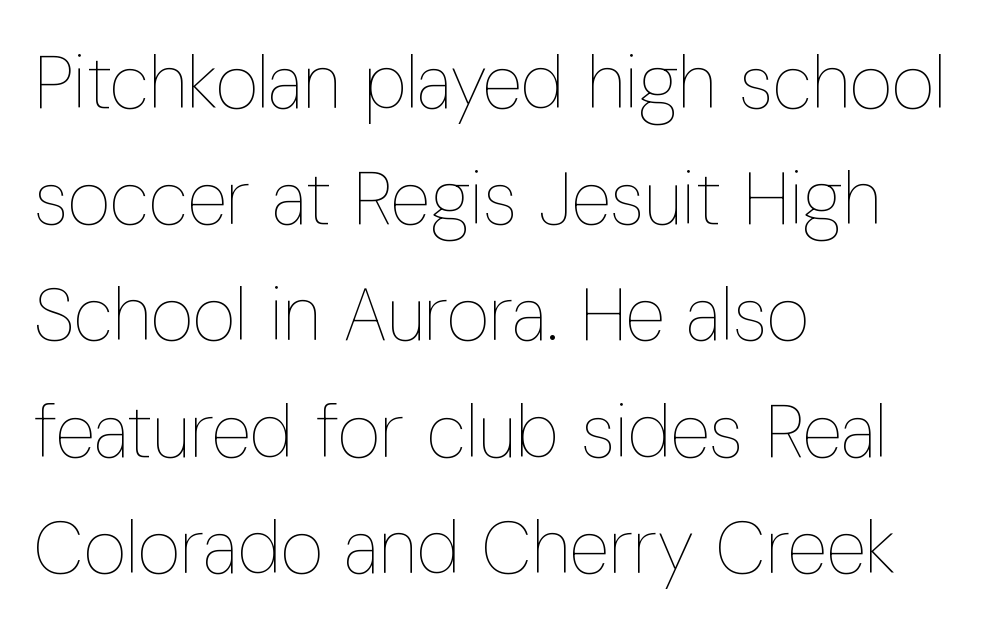
The image shows 74 px thin, condensed type, upright; set left-aligned, normal line spacing (1.57x), normal letter spacing, not underlined; low stroke contrast and a medium x-height.
